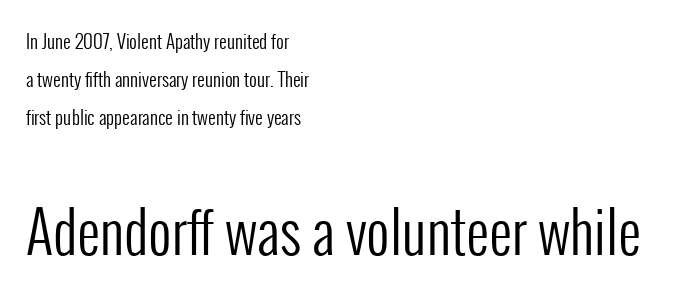
{"serif": "no", "italic": "no", "bold": "no", "weight": "regular", "width": "condensed", "stroke_contrast": "low", "x_height": "medium", "monospaced": "no", "underline": "no", "align": "left", "line_spacing": "loose", "line_spacing_ratio": 2.01, "letter_spacing": "normal", "letter_spacing_em": 0.0, "larger_block": "second", "size_ratio": 3.0, "glyph_px": 57}
